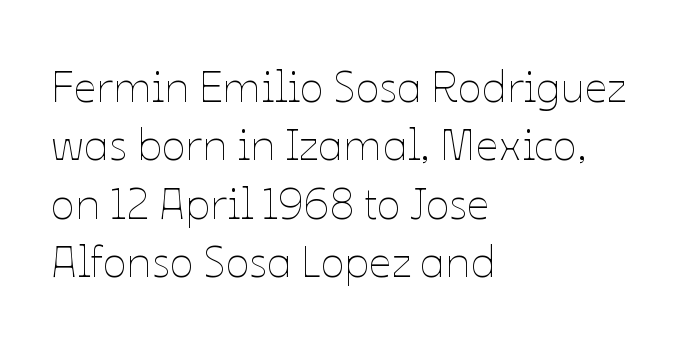
Q: Is the text bold? A: No.
Q: Is the text italic (slanted)? A: No, it is upright.
Q: Is the text underlined? A: No.
Q: How is the paragraph aligned? A: Left-aligned.
Q: Is the spacing between letters normal or unusually wide? A: Normal.
Q: Is the spacing between lines tight, normal or loose? A: Normal.
Q: Width (condensed, normal, or wide)? A: Normal.
Q: Stroke contrast? A: Low.
Q: x-height? A: Medium.
Q: Monospaced? A: No.
